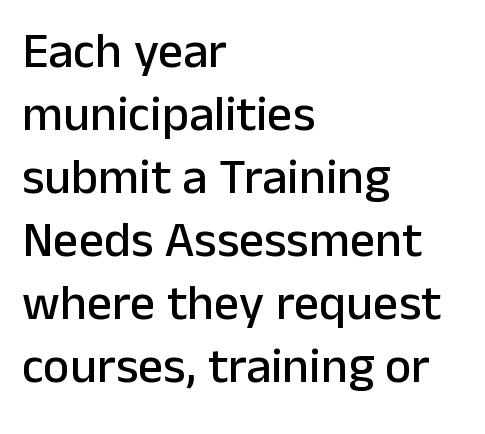
What stands out about the letter spacing? Nothing — it is the standard amount. Words float on clear page, feet unadorned. Think of a printed novel: that variable character pitch is what you see here. What's the leading like? Ordinary, nothing unusual.
